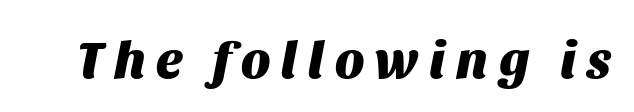
You can tell it's italic because the verticals aren't actually vertical. The letters advance in unequal steps, a hallmark of proportional type. The passage shown has open, widely tracked lettering throughout. Set as a true bold cut, around the 700 mark.
